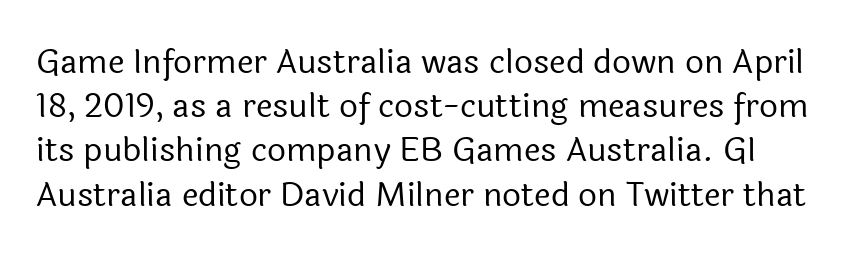
Nothing heavy about these letters — not bold at all. Each new line begins a customary step beneath the previous one. The specimen reads as upright at a glance. Words appear dense and cohesive because spacing is normal.
